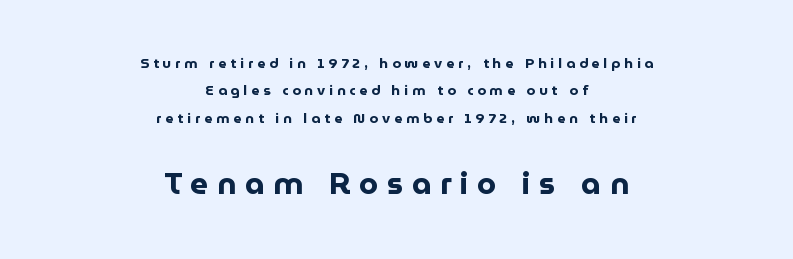
The image shows 31 px bold sans-serif type, upright; set centered, loose line spacing (1.95x), unusually wide letter spacing (+0.28 em), not underlined; the second (bottom) block is 2.21x larger; low stroke contrast and a medium x-height.
